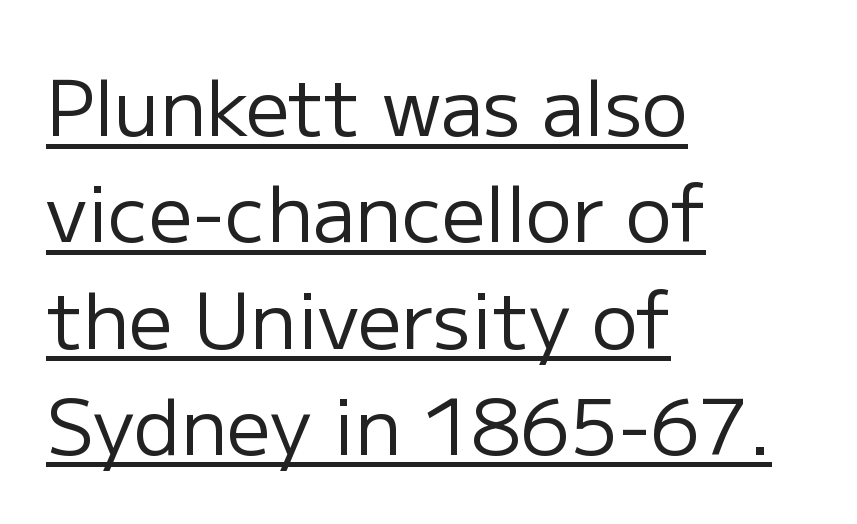
Q: Is the text bold? A: No.
Q: Is the text italic (slanted)? A: No, it is upright.
Q: Is the typeface a serif or a sans-serif typeface? A: Sans-serif.
Q: Is the text underlined? A: Yes.
Q: How is the paragraph aligned? A: Left-aligned.
Q: Is the spacing between letters normal or unusually wide? A: Normal.
Q: Is the spacing between lines tight, normal or loose? A: Normal.
Q: Width (condensed, normal, or wide)? A: Normal.
Q: Stroke contrast? A: Low.
Q: x-height? A: Medium.
Q: Monospaced? A: No.
